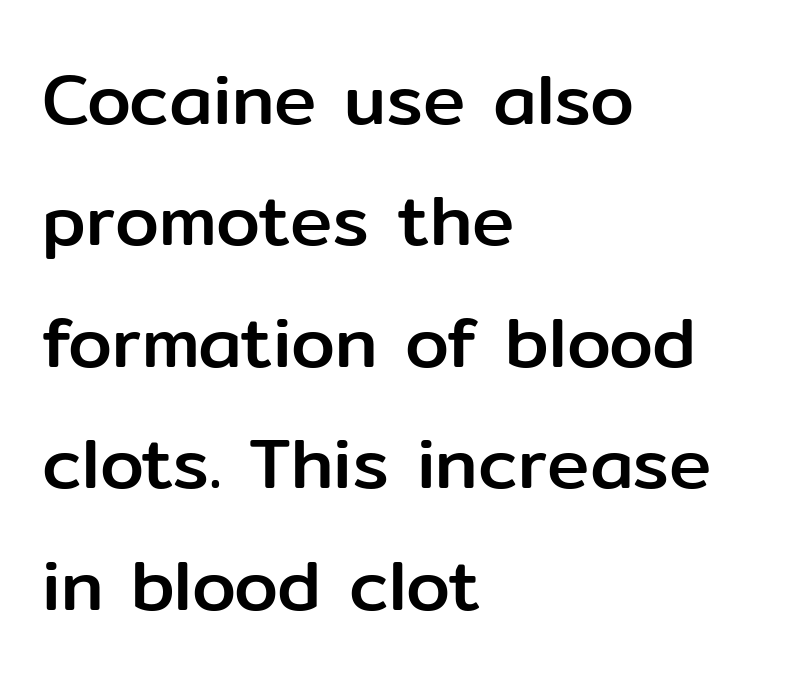
The text block is weighted toward the left margin, trailing off unevenly rightward. Varying glyph widths throughout — classic text-font behaviour. Nothing unusual about the tracking: characters are spaced as the font intends. Nobody drew a line under any word here. Stroke terminals: plain, sans-serif. Unlike italic type, these characters show no tilt at all.
